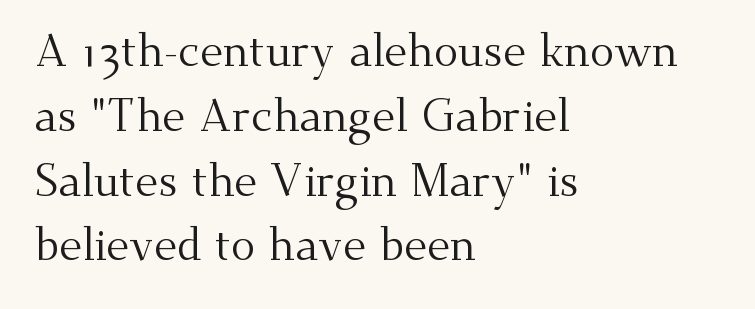
{"serif": "yes", "italic": "no", "bold": "no", "weight": "regular", "width": "normal", "stroke_contrast": "medium", "x_height": "small", "monospaced": "no", "underline": "no", "align": "left", "line_spacing": "normal", "line_spacing_ratio": 1.44, "letter_spacing": "normal", "letter_spacing_em": 0.0, "glyph_px": 45}
